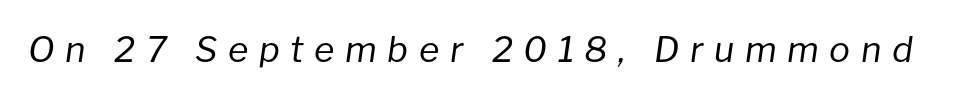
Q: Is the text bold? A: No.
Q: Is the text italic (slanted)? A: Yes, it leans right by about 8 degrees.
Q: Is the text underlined? A: No.
Q: Is the spacing between letters normal or unusually wide? A: Unusually wide.
Q: Width (condensed, normal, or wide)? A: Normal.
Q: Stroke contrast? A: Low.
Q: x-height? A: Medium.
Q: Monospaced? A: No.
